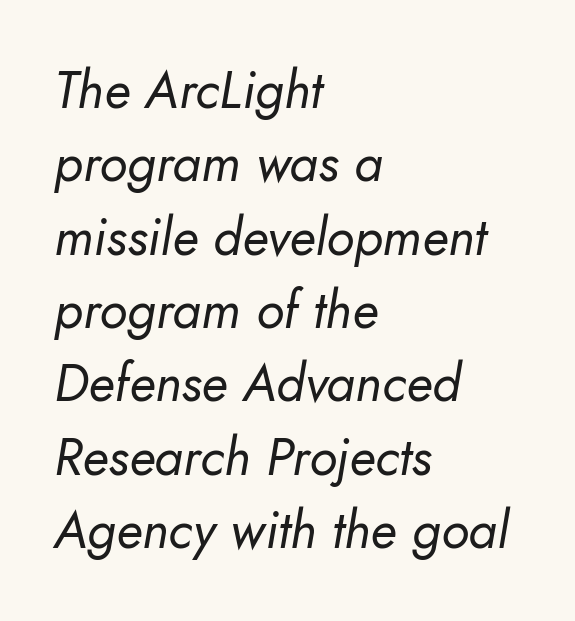
Q: Is the text bold? A: No.
Q: Is the text italic (slanted)? A: Yes, it leans right by about 10 degrees.
Q: Is the text underlined? A: No.
Q: How is the paragraph aligned? A: Left-aligned.
Q: Is the spacing between letters normal or unusually wide? A: Normal.
Q: Is the spacing between lines tight, normal or loose? A: Normal.
Q: Width (condensed, normal, or wide)? A: Normal.
Q: Stroke contrast? A: Low.
Q: x-height? A: Small.
Q: Monospaced? A: No.
